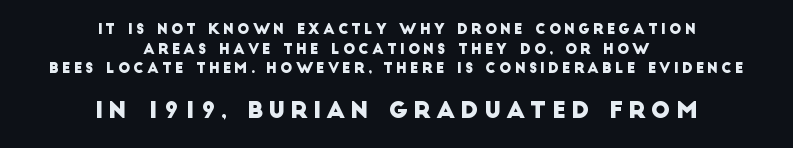
The image shows 23 px text type; set centered, normal line spacing (1.4x), unusually wide letter spacing (+0.22 em), not underlined; the second (bottom) block is 1.64x larger.
